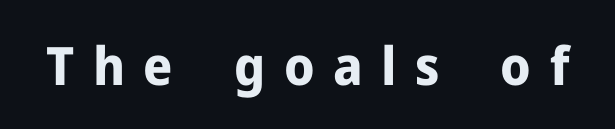
This rendering employs a face without finishing strokes, i.e., a sans-serif. The specimen reads as upright at a glance. The space directly below the letters is spotless. Character widths vary here, with narrow letters taking less room than wide ones. This sample uses expanded letter spacing, leaving extra air between glyphs.
